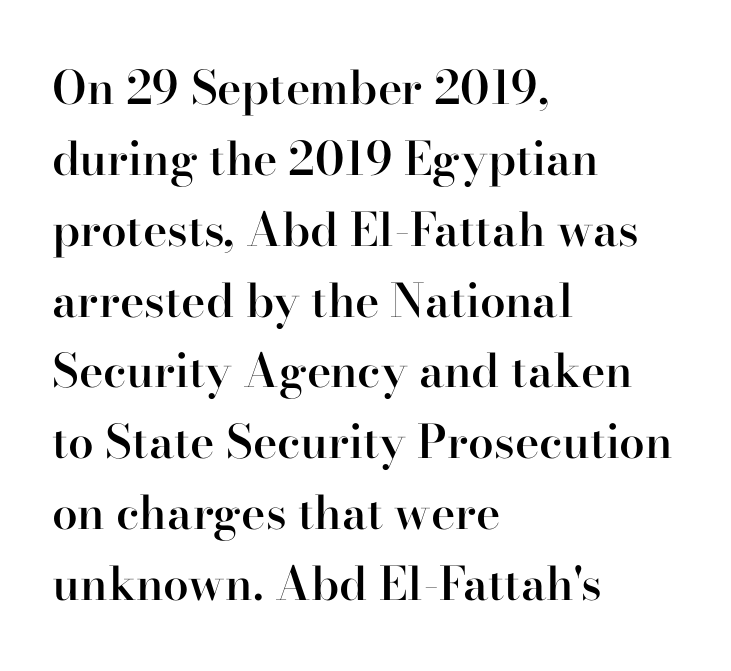
The words here are not underlined. What weight is shown? A semibold, between regular and bold. Is the letter spacing exaggerated? No — it looks like the ordinary default. Notice how the stems are strictly vertical — no italics here. The rendering uses a moderate line-height, typical for paragraphs. One-word summary of the alignment: left.
